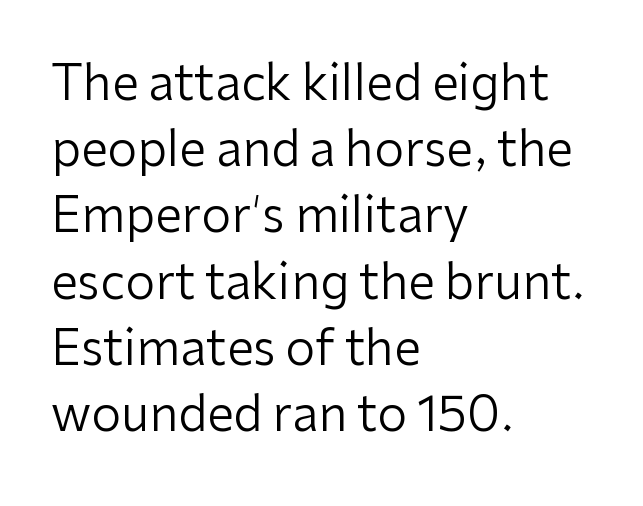
{"serif": "no", "italic": "no", "bold": "no", "weight": "regular", "width": "normal", "stroke_contrast": "low", "x_height": "medium", "monospaced": "no", "underline": "no", "align": "left", "line_spacing": "normal", "line_spacing_ratio": 1.38, "letter_spacing": "normal", "letter_spacing_em": 0.0, "glyph_px": 48}
